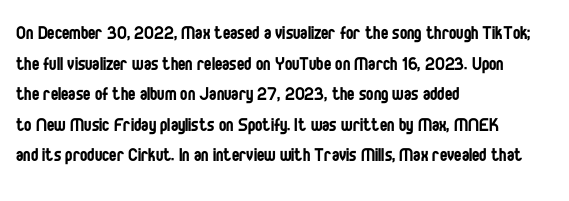
The image shows 22 px text type, upright; set left-aligned, normal line spacing (1.39x), normal letter spacing, not underlined.
